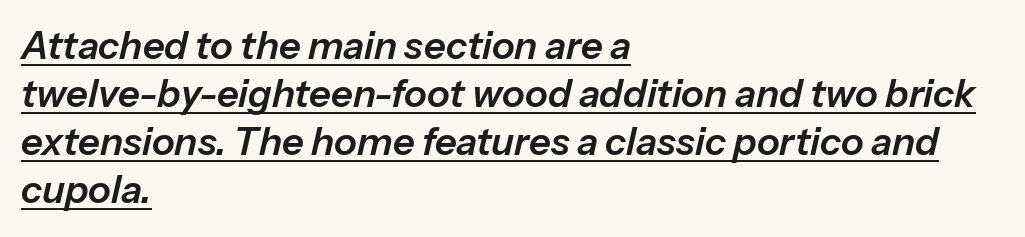
Underlined type. What stands out about the letter spacing? Nothing — it is the standard amount. This rendering uses left alignment, leaving the right contour irregular. Is the type slanted? Yes — the strokes lean at a clear angle. Note the varied advance widths — an 'i' is clearly narrower than an 'm'. How would I describe the line gaps? Plain and ordinary.
